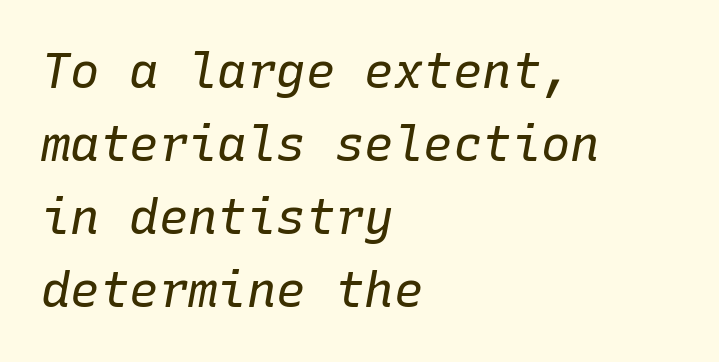
{"italic": "yes", "lean": "right", "slant_degrees": 10, "bold": "no", "weight": "regular", "width": "normal", "stroke_contrast": "low", "x_height": "medium", "monospaced": "yes", "underline": "no", "align": "left", "line_spacing": "normal", "line_spacing_ratio": 1.49, "letter_spacing": "normal", "letter_spacing_em": 0.0, "glyph_px": 49}
